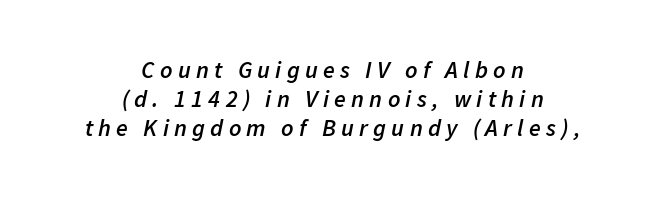
The image shows 24 px text type, italic (leaning right); set centered, line spacing 1.21x, unusually wide letter spacing (+0.22 em), not underlined.
